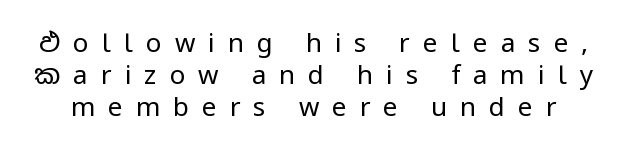
The image shows 26 px text type, upright; set line spacing 1.24x, unusually wide letter spacing (+0.5 em), not underlined.
